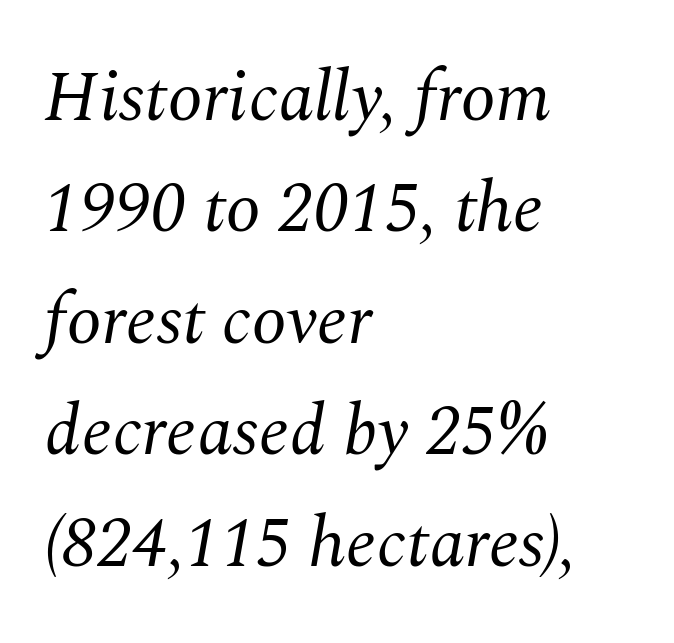
The image shows 71 px regular-weight serif type, italic (leaning right); set left-aligned, normal line spacing (1.57x), normal letter spacing, not underlined; medium stroke contrast and a medium x-height.
